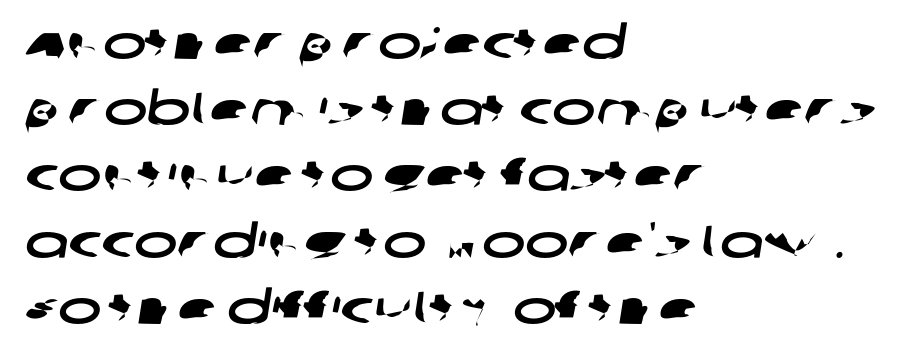
The image shows 46 px wide sans-serif type; set left-aligned, normal line spacing (1.44x), normal letter spacing, not underlined; low stroke contrast and a large x-height.
